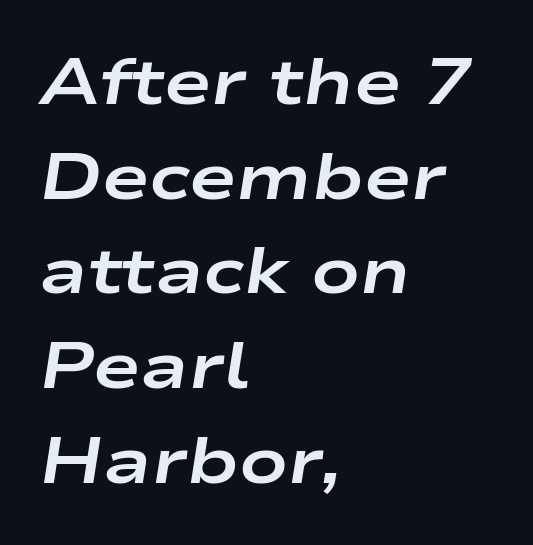
The image shows 64 px bold, wide type, italic (leaning right); set left-aligned, normal line spacing (1.48x), normal letter spacing, not underlined; low stroke contrast and a medium x-height.
